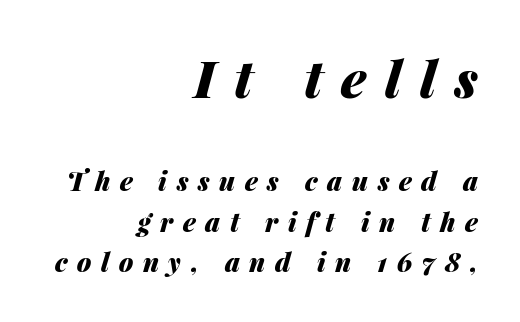
Q: Is the text bold? A: Yes.
Q: Is the text italic (slanted)? A: Yes, it leans right by about 14 degrees.
Q: Is the text underlined? A: No.
Q: How is the paragraph aligned? A: Right-aligned.
Q: Is the spacing between letters normal or unusually wide? A: Unusually wide.
Q: Is the spacing between lines tight, normal or loose? A: Normal.
Q: Which block of text is set in a larger size, the first (top) or the second (bottom)? A: The first (top) one.
Q: Width (condensed, normal, or wide)? A: Normal.
Q: Stroke contrast? A: Medium.
Q: x-height? A: Medium.
Q: Monospaced? A: No.
